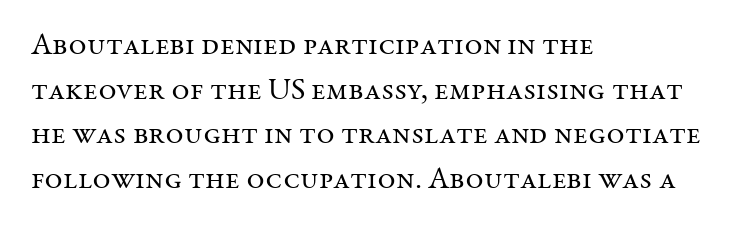
Tracking here is standard; glyphs follow each other at the usual distance. The characters display serif detailing at their extremities. Has an underline been added? It has not. Every character sits straight up, as roman type does. Baseline-to-baseline distance is the conventional proportion of letter height.
